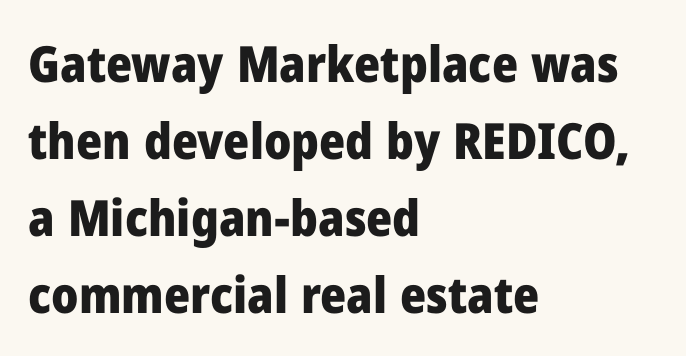
The image shows 50 px heavy sans-serif type, upright; set left-aligned, normal line spacing (1.54x), normal letter spacing, not underlined; low stroke contrast and a medium x-height.
